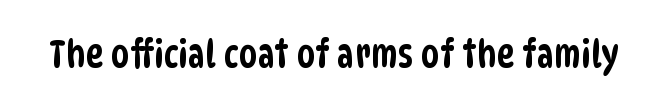
Observe the ordinary spacing: letters are neighbours, not strangers. Lines of text with bare space underneath. Type style note: lacks serifs. Each letter keeps its own natural width here, so spacing adapts to shape.
